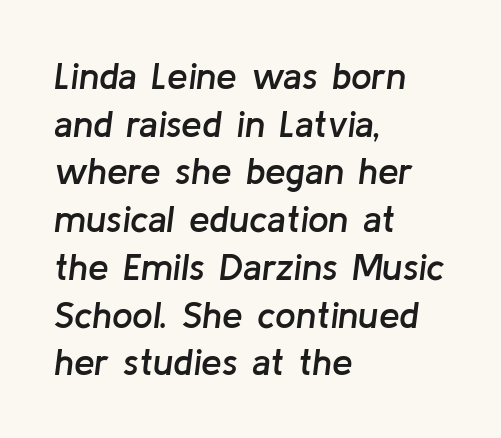
Q: Is the text bold? A: Semi-bold.
Q: Is the text italic (slanted)? A: Yes, it leans right by about 8 degrees.
Q: Is the text underlined? A: No.
Q: How is the paragraph aligned? A: Left-aligned.
Q: Is the spacing between letters normal or unusually wide? A: Normal.
Q: Is the spacing between lines tight, normal or loose? A: Normal.
Q: Width (condensed, normal, or wide)? A: Normal.
Q: Stroke contrast? A: Low.
Q: x-height? A: Medium.
Q: Monospaced? A: No.
